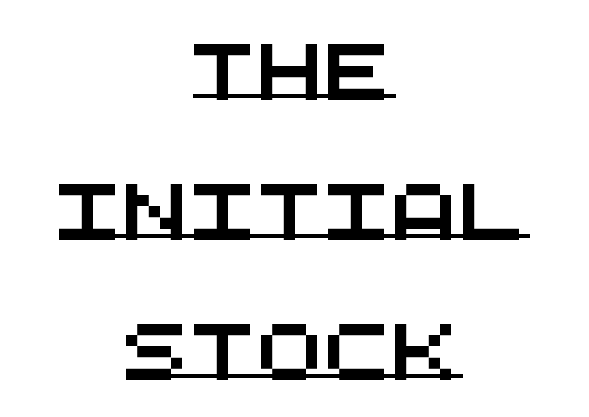
The image shows 56 px wide sans-serif type, monospaced; set centered, loose line spacing (2.5x), normal letter spacing, underlined; medium stroke contrast and a large x-height.
